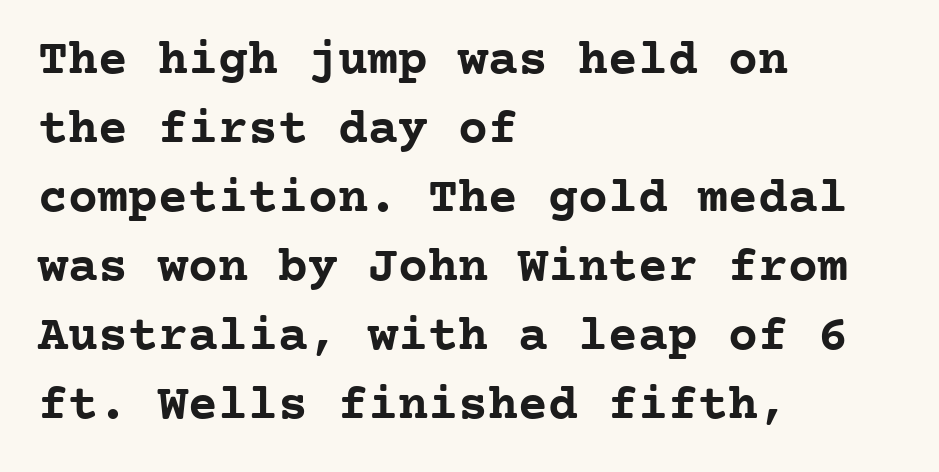
{"serif": "yes", "italic": "no", "bold": "yes", "weight": "semibold", "width": "normal", "stroke_contrast": "low", "x_height": "medium", "monospaced": "yes", "underline": "no", "align": "left", "line_spacing": "normal", "line_spacing_ratio": 1.38, "letter_spacing": "normal", "letter_spacing_em": 0.0, "glyph_px": 50}
